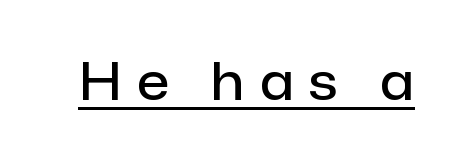
Heft: intermediate — a semibold. The face used here is rendered with a markedly widened letterfit. Unlike a traditional serif, this face leaves its strokes unadorned. Quick note: underline on.
